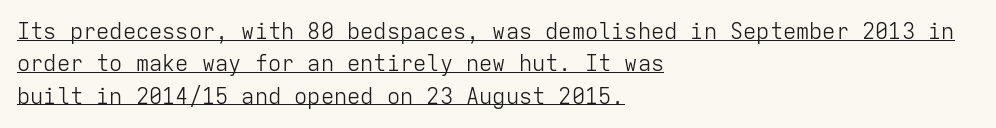
Q: Is the text bold? A: No.
Q: Is the text italic (slanted)? A: No, it is upright.
Q: Is the text underlined? A: Yes.
Q: How is the paragraph aligned? A: Left-aligned.
Q: Is the spacing between letters normal or unusually wide? A: Normal.
Q: Is the spacing between lines tight, normal or loose? A: Normal.
